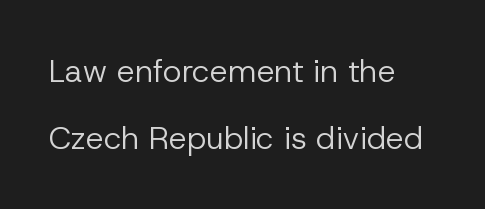
{"serif": "no", "italic": "no", "bold": "no", "weight": "regular", "width": "normal", "stroke_contrast": "low", "x_height": "medium", "monospaced": "no", "underline": "no", "align": "left", "line_spacing": "loose", "line_spacing_ratio": 2.08, "letter_spacing": "normal", "letter_spacing_em": 0.0, "glyph_px": 32}
